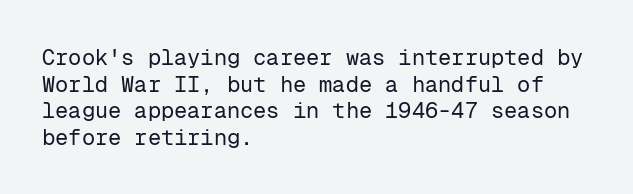
The face used here is rendered with its standard letterfit. The rag falls on the right side of this text block. The typeface has the unassuming heft of standard copy or less. Italic: no, the glyphs are upright roman.
